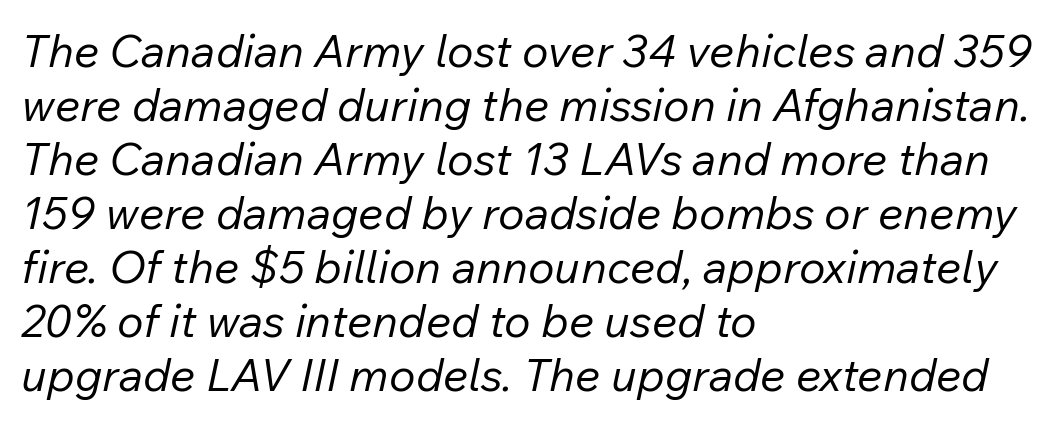
The image shows 45 px regular-weight type, italic (leaning right); set left-aligned, line spacing 1.2x, normal letter spacing, not underlined; low stroke contrast and a medium x-height.
